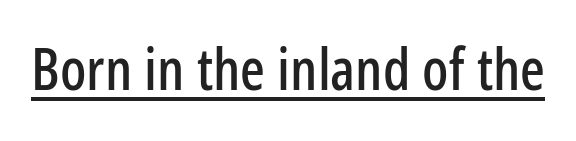
Q: Is the text italic (slanted)? A: No, it is upright.
Q: Is the typeface a serif or a sans-serif typeface? A: Sans-serif.
Q: Is the text underlined? A: Yes.
Q: Is the spacing between letters normal or unusually wide? A: Normal.
Q: Width (condensed, normal, or wide)? A: Condensed.
Q: Stroke contrast? A: Low.
Q: x-height? A: Medium.
Q: Monospaced? A: No.
